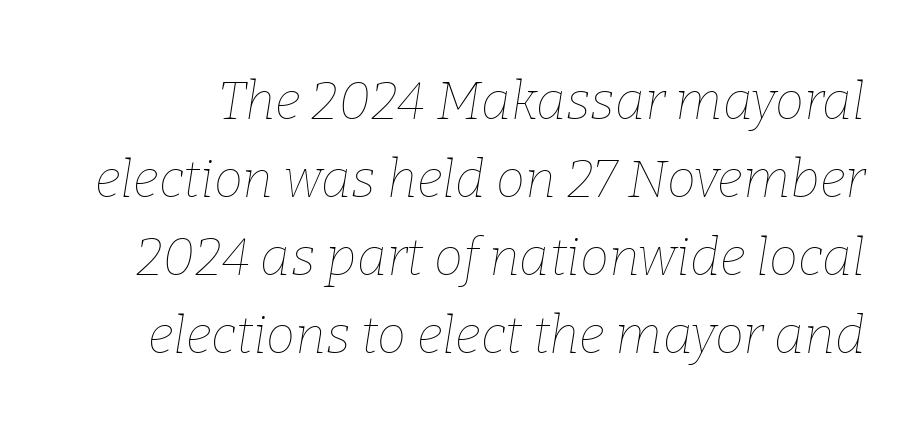
Yep, that's italic — everything's leaning. Do the characters align in a grid? No, the font is proportional. Ink coverage per letter is moderate at most. The face used here is rendered with its standard letterfit.
